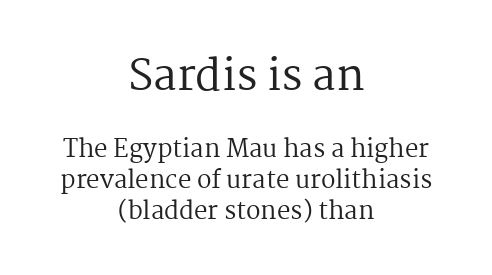
The strip under each line holds only bare page. You could not count columns in this text — the font is proportionally spaced. This sample keeps an unexceptional amount of space between lines. Caption: upper text group enlarged, lower text group reduced. This is not heavy type; no bold has been used. A typesetter would label this face a serif.
